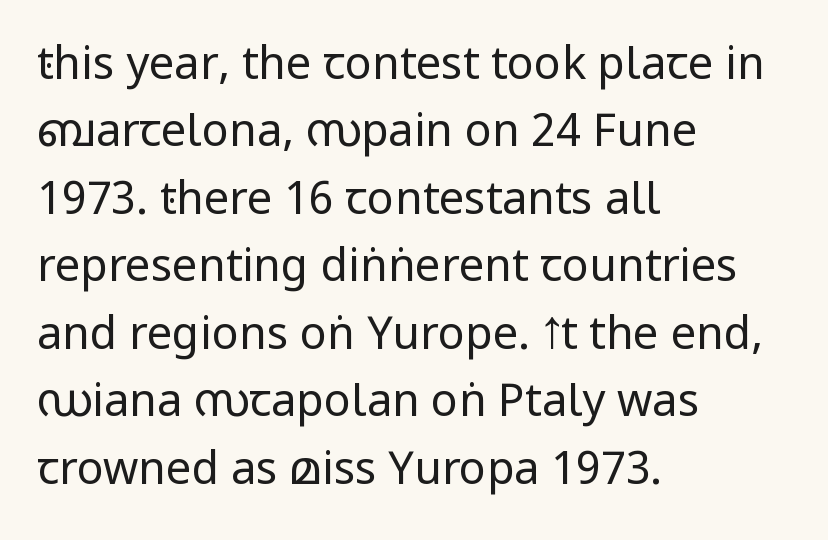
{"serif": "no", "italic": "no", "bold": "no", "weight": "regular", "width": "condensed", "stroke_contrast": "low", "x_height": "large", "monospaced": "no", "underline": "no", "align": "left", "line_spacing": "normal", "line_spacing_ratio": 1.5, "letter_spacing": "normal", "letter_spacing_em": 0.0, "glyph_px": 45}
